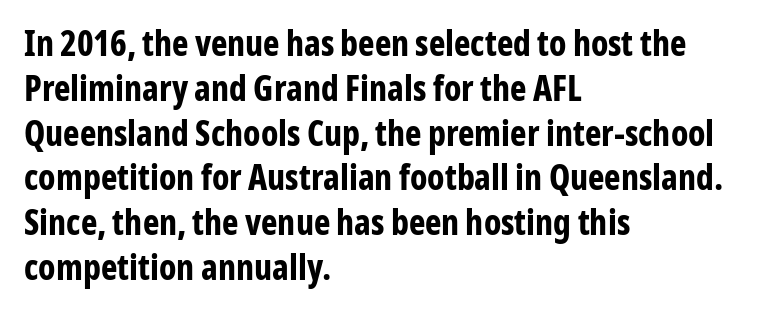
Q: Is the text bold? A: Yes.
Q: Is the text italic (slanted)? A: No, it is upright.
Q: Is the typeface a serif or a sans-serif typeface? A: Sans-serif.
Q: Is the text underlined? A: No.
Q: How is the paragraph aligned? A: Left-aligned.
Q: Is the spacing between letters normal or unusually wide? A: Normal.
Q: Is the spacing between lines tight, normal or loose? A: Normal.
Q: Width (condensed, normal, or wide)? A: Condensed.
Q: Stroke contrast? A: Low.
Q: x-height? A: Medium.
Q: Monospaced? A: No.
